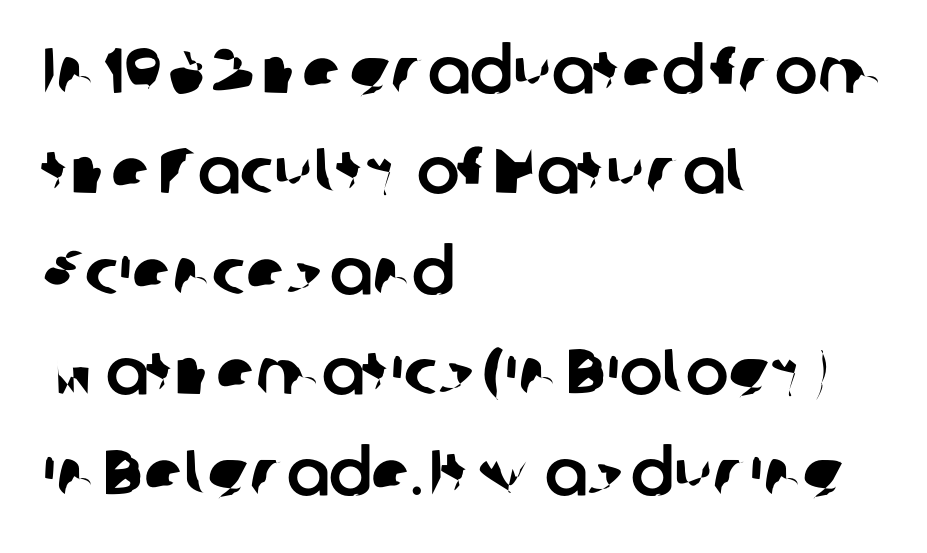
Q: Is the typeface a serif or a sans-serif typeface? A: Sans-serif.
Q: Is the text underlined? A: No.
Q: How is the paragraph aligned? A: Left-aligned.
Q: Is the spacing between letters normal or unusually wide? A: Normal.
Q: Is the spacing between lines tight, normal or loose? A: Normal.
Q: Width (condensed, normal, or wide)? A: Normal.
Q: Stroke contrast? A: Low.
Q: x-height? A: Medium.
Q: Monospaced? A: No.
